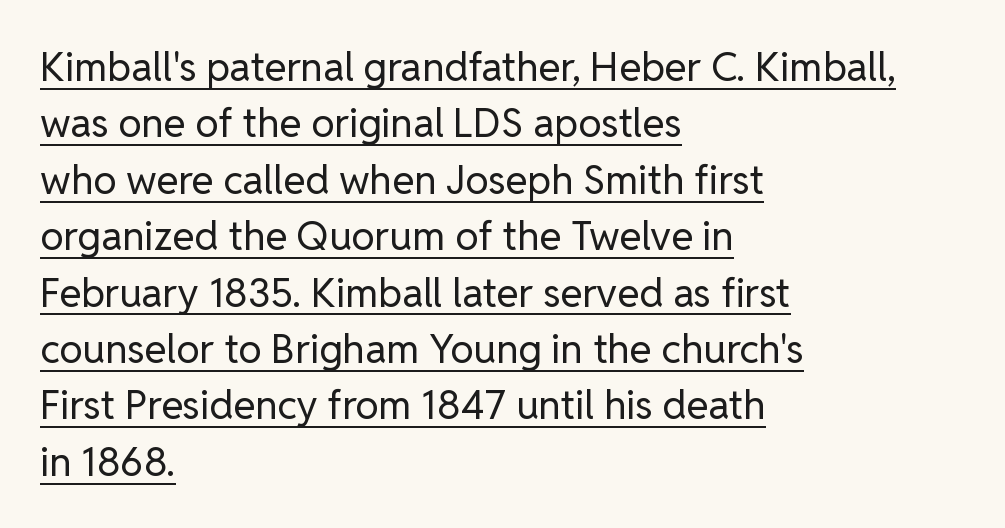
Line beginnings align vertically; line endings do not. The typeface has the unassuming heft of standard copy or less. The text was rendered using a sans face with plain stroke endings. Nobody touched the tracking dial on this one.
